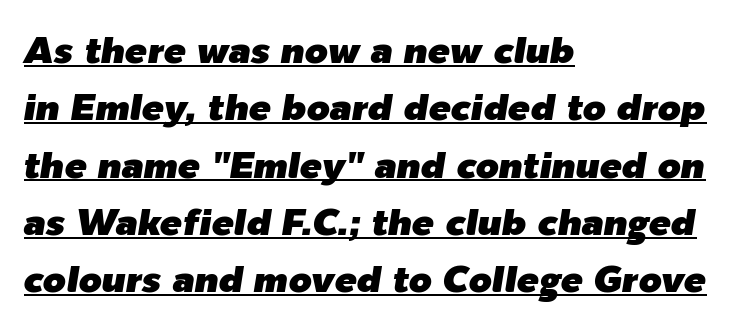
How are the letters spaced? Ordinarily, with no added tracking. An italicized treatment has been applied to the whole sample. Compared with a centered layout, this one pins lines to the left instead. Emphasis is given by a line drawn under the lettering.
